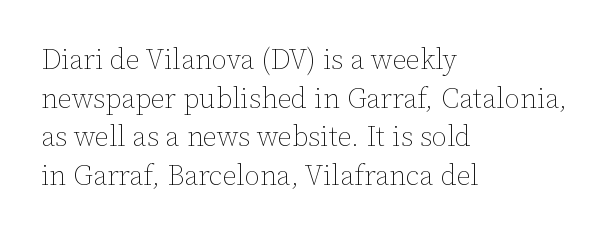
{"italic": "no", "bold": "no", "weight": "thin", "width": "normal", "stroke_contrast": "low", "x_height": "medium", "monospaced": "no", "underline": "no", "align": "left", "line_spacing": "normal", "line_spacing_ratio": 1.38, "letter_spacing": "normal", "letter_spacing_em": 0.0, "glyph_px": 28}
